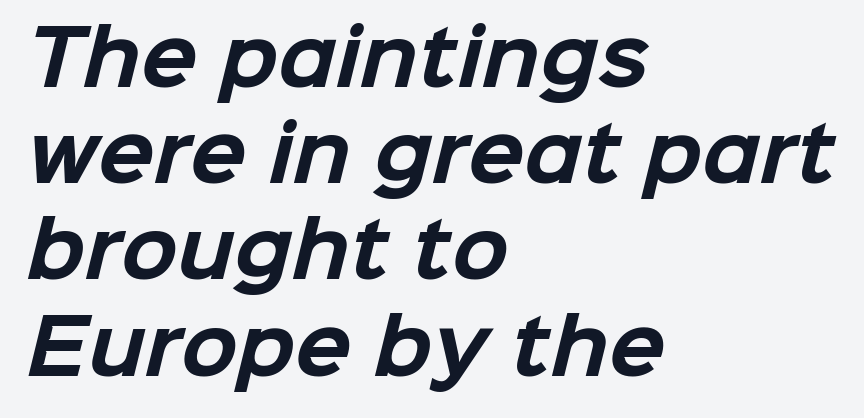
Q: Is the text bold? A: Yes.
Q: Is the typeface a serif or a sans-serif typeface? A: Sans-serif.
Q: Is the text underlined? A: No.
Q: How is the paragraph aligned? A: Left-aligned.
Q: Is the spacing between letters normal or unusually wide? A: Normal.
Q: Is the spacing between lines tight, normal or loose? A: Normal.
Q: Width (condensed, normal, or wide)? A: Normal.
Q: Stroke contrast? A: Low.
Q: x-height? A: Medium.
Q: Monospaced? A: No.
